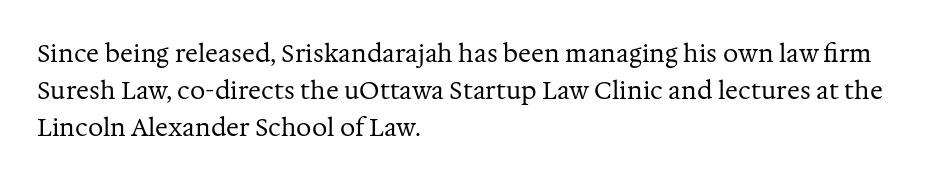
The image shows 24 px text type, upright; set left-aligned, normal line spacing (1.54x), normal letter spacing, not underlined.
